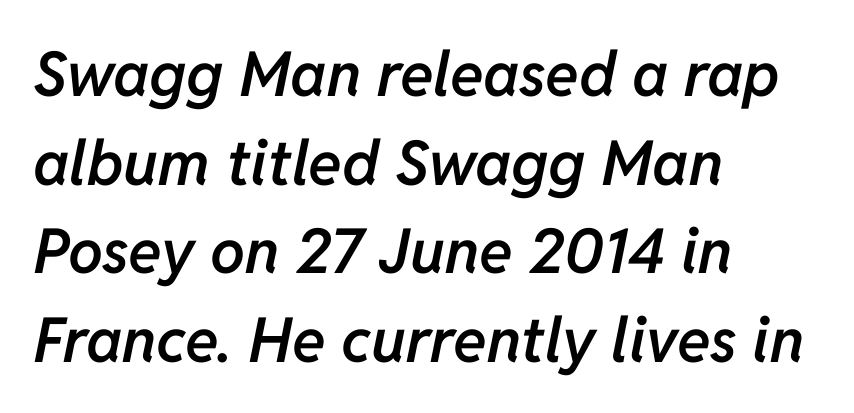
Stroke thickness is moderately raised; the sample reads as semibold. The vertical gap from one line to the next is medium. The gap between lines stays unmarked. The rendering keeps characters at their native spacing. This rendering uses left alignment, leaving the right contour irregular. Varying glyph widths throughout — classic text-font behaviour.
